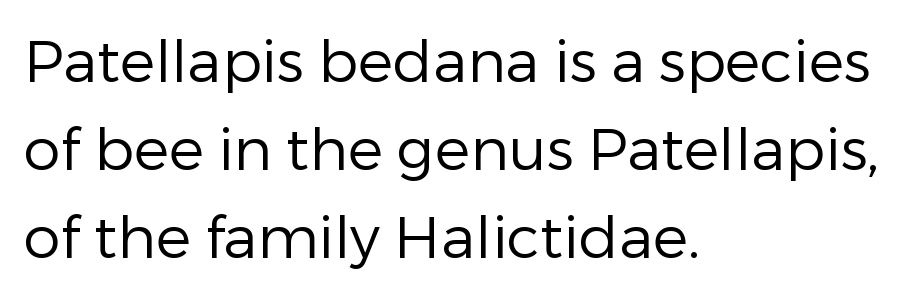
The image shows 59 px regular-weight sans-serif type, upright; set left-aligned, normal line spacing (1.49x), normal letter spacing, not underlined; low stroke contrast and a medium x-height.
